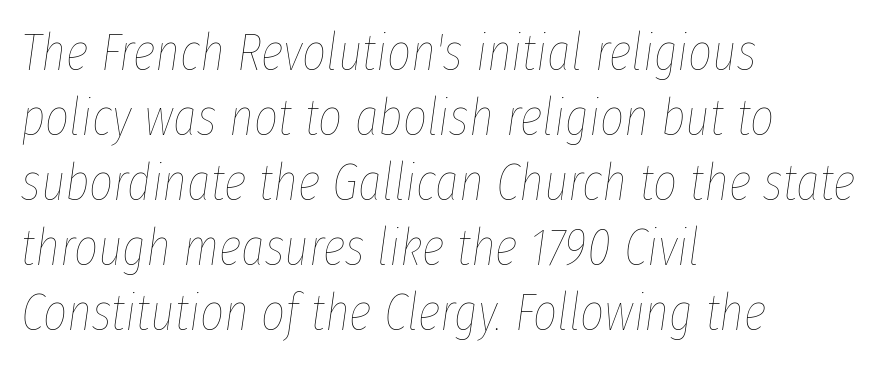
{"italic": "yes", "lean": "right", "slant_degrees": 8, "bold": "no", "weight": "thin", "width": "condensed", "stroke_contrast": "low", "x_height": "medium", "monospaced": "no", "underline": "no", "align": "left", "line_spacing": "normal", "line_spacing_ratio": 1.25, "letter_spacing": "normal", "letter_spacing_em": 0.0, "glyph_px": 52}
